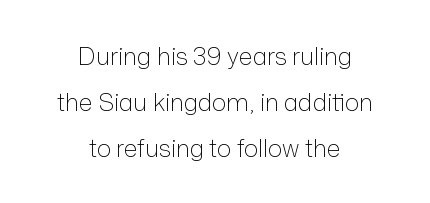
Characters follow at the spacing the type designer built in. Words float on clear page, feet unadorned. This is not heavy type; no bold has been used. Successive baselines arrive slowly, with a big drop between each. The setting favours the middle, as headings and verse often do.
